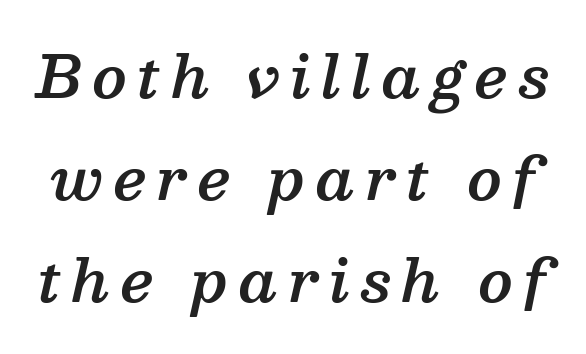
There's an unmistakable incline to the writing here. Spacing verdict: proportional, widths tailored to each character. What kind of face is this? One with serifs. A clean baseline with only descenders dipping below it.
